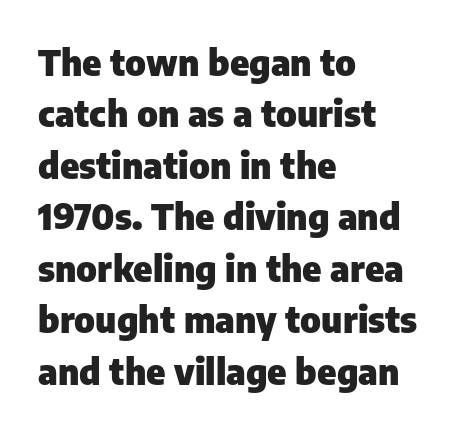
Q: Is the text bold? A: Yes.
Q: Is the text italic (slanted)? A: No, it is upright.
Q: Is the typeface a serif or a sans-serif typeface? A: Sans-serif.
Q: Is the text underlined? A: No.
Q: How is the paragraph aligned? A: Left-aligned.
Q: Is the spacing between letters normal or unusually wide? A: Normal.
Q: Is the spacing between lines tight, normal or loose? A: Normal.
Q: Width (condensed, normal, or wide)? A: Normal.
Q: Stroke contrast? A: Low.
Q: x-height? A: Medium.
Q: Monospaced? A: No.
